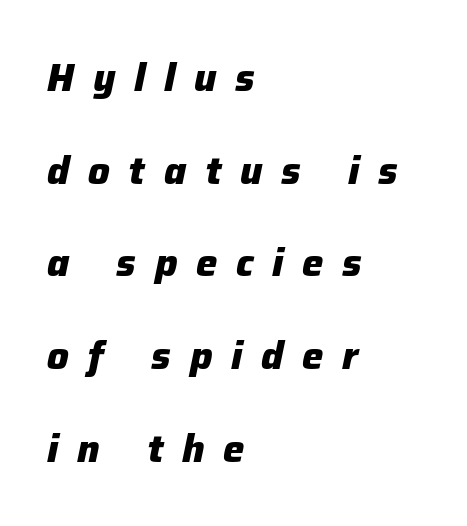
{"italic": "yes", "lean": "right", "slant_degrees": 12, "bold": "yes", "weight": "heavy", "width": "normal", "stroke_contrast": "low", "x_height": "medium", "monospaced": "no", "underline": "no", "align": "left", "line_spacing": "loose", "line_spacing_ratio": 2.44, "letter_spacing": "wide", "letter_spacing_em": 0.49, "glyph_px": 38}
